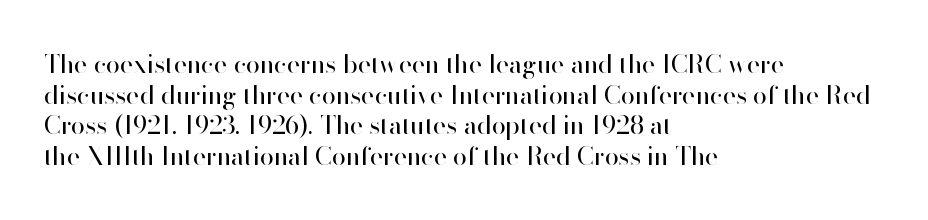
The image shows 25 px text type, upright; set left-aligned, line spacing 1.23x, normal letter spacing, not underlined.
